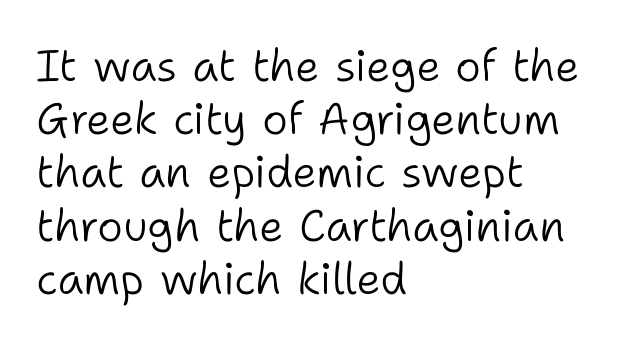
Q: Is the text bold? A: No.
Q: Is the text italic (slanted)? A: No, it is upright.
Q: Is the typeface a serif or a sans-serif typeface? A: Sans-serif.
Q: Is the text underlined? A: No.
Q: How is the paragraph aligned? A: Left-aligned.
Q: Is the spacing between letters normal or unusually wide? A: Normal.
Q: Width (condensed, normal, or wide)? A: Normal.
Q: Stroke contrast? A: Low.
Q: x-height? A: Medium.
Q: Monospaced? A: No.
